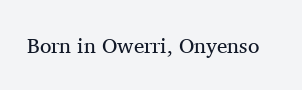
Q: Is the text bold? A: No.
Q: Is the text italic (slanted)? A: No, it is upright.
Q: Is the text underlined? A: No.
Q: Is the spacing between letters normal or unusually wide? A: Normal.
